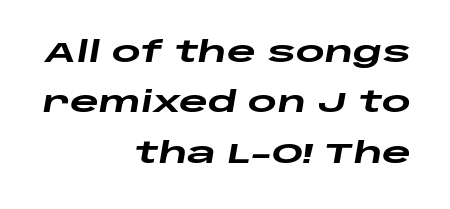
{"italic": "yes", "lean": "right", "slant_degrees": 10, "bold": "yes", "weight": "heavy", "width": "wide", "stroke_contrast": "low", "x_height": "large", "monospaced": "no", "underline": "no", "align": "right", "line_spacing_ratio": 1.8, "letter_spacing": "normal", "letter_spacing_em": 0.0, "glyph_px": 28}
